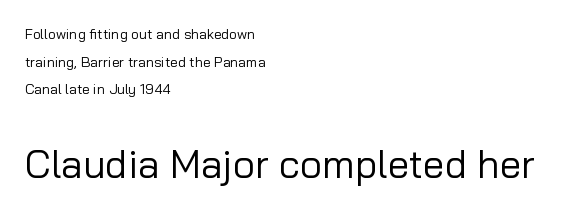
Letterform terminals end flat and unadorned throughout the passage. Quick note: underline off. The horizontal fit of the characters is conventional and even. Rows of type keep a wide berth in the vertical direction.
